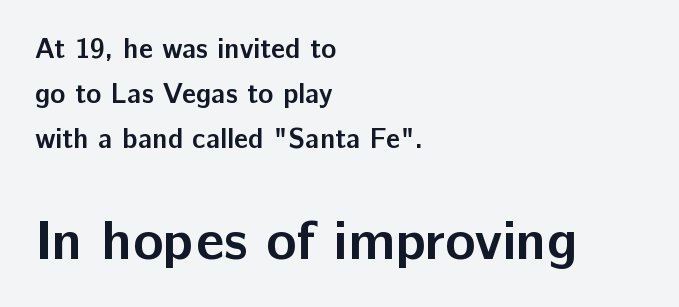
Reading top to bottom, the characters get bigger at the block break. Beneath every word, the page is bare. The lettering stays uniformly vertical, giving the passage a roman look. If you drew a ruler down the left edge, every line would touch it.
